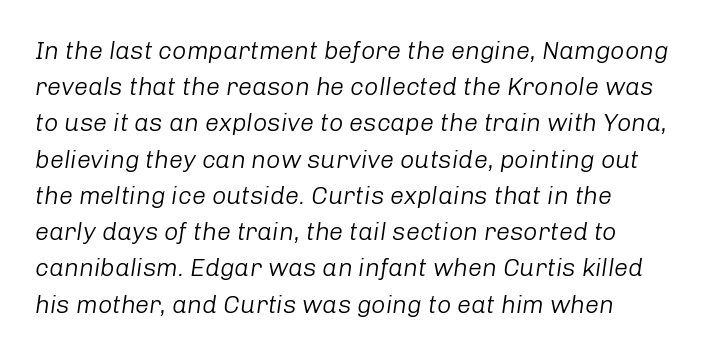
Q: Is the text bold? A: No.
Q: Is the text italic (slanted)? A: Yes, it leans right by about 8 degrees.
Q: Is the text underlined? A: No.
Q: Is the spacing between letters normal or unusually wide? A: Normal.
Q: Is the spacing between lines tight, normal or loose? A: Normal.
